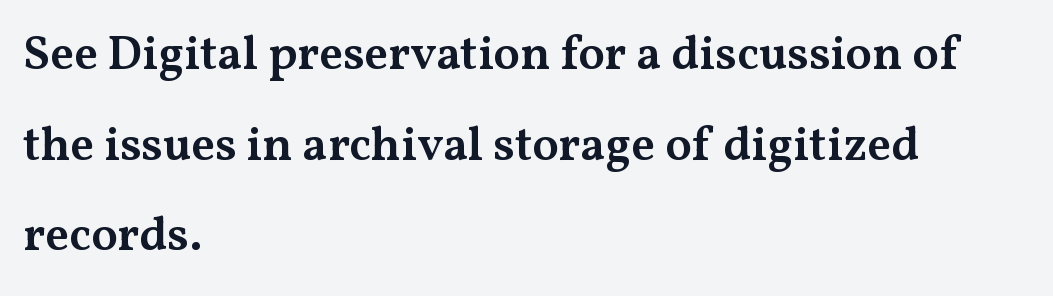
The image shows 48 px semibold, wide serif type, upright; set left-aligned, line spacing 1.89x, normal letter spacing, not underlined; medium stroke contrast and a medium x-height.
